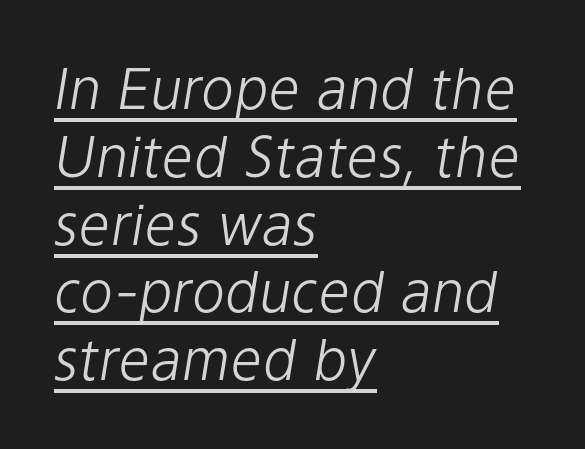
The image shows 56 px light type, italic (leaning right); set left-aligned, line spacing 1.21x, normal letter spacing, underlined; low stroke contrast and a medium x-height.
